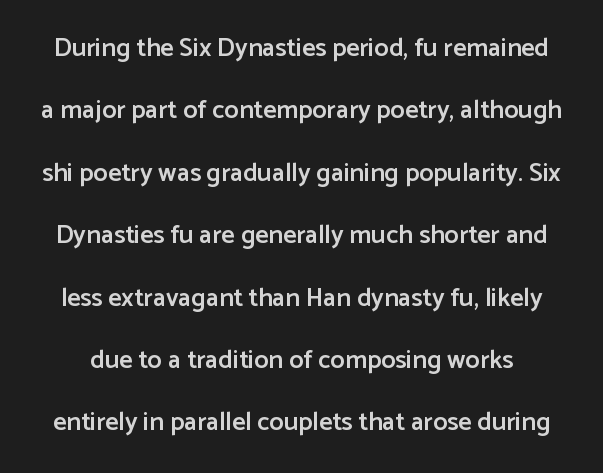
{"italic": "no", "bold": "semi", "underline": "no", "line_spacing": "loose", "line_spacing_ratio": 2.4, "letter_spacing": "normal", "letter_spacing_em": 0.0, "glyph_px": 26}
